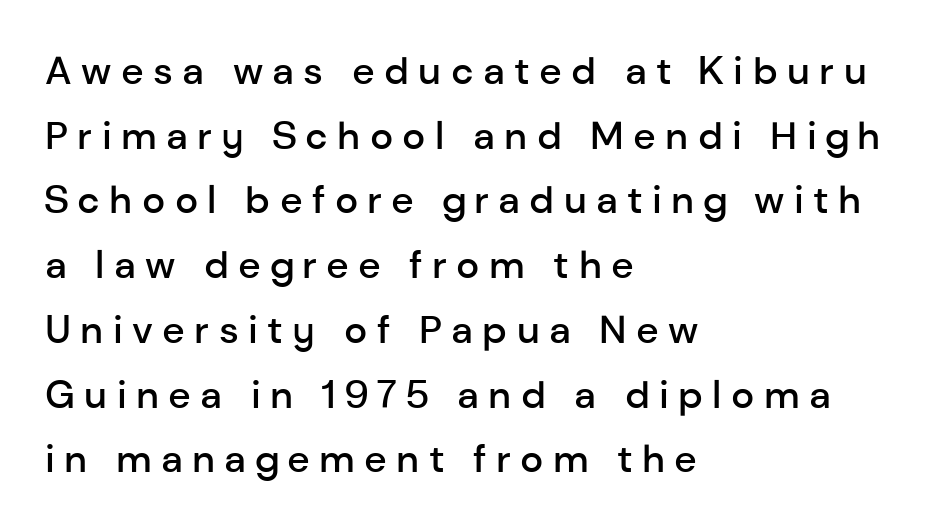
The image shows 39 px semibold sans-serif type, upright; set left-aligned, normal line spacing (1.66x), unusually wide letter spacing (+0.24 em), not underlined; low stroke contrast and a medium x-height.
